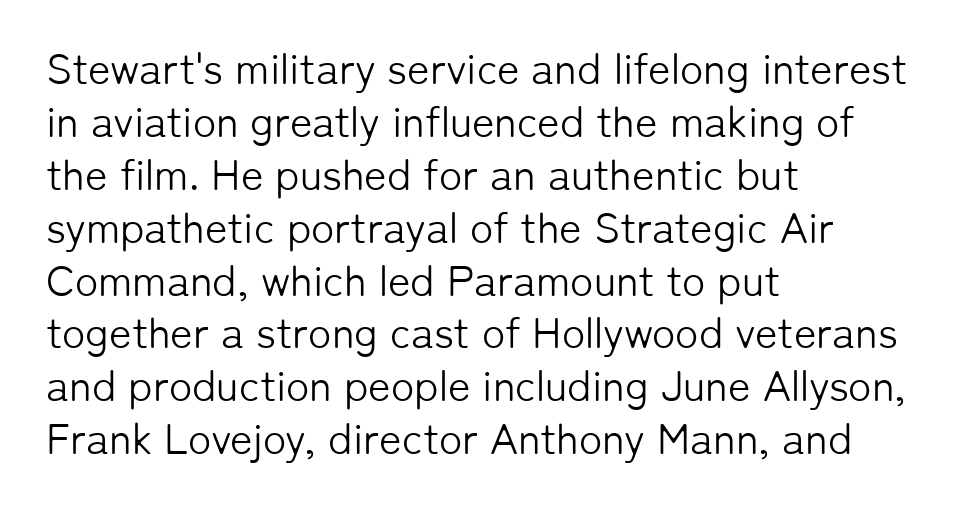
{"serif": "no", "italic": "no", "bold": "no", "weight": "light", "width": "normal", "stroke_contrast": "low", "x_height": "medium", "monospaced": "no", "underline": "no", "align": "left", "line_spacing_ratio": 1.23, "letter_spacing": "normal", "letter_spacing_em": 0.0, "glyph_px": 43}
